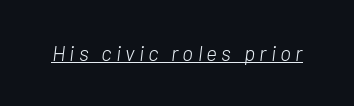
Does a line run under the words? Yes, clearly. The text carries the slant typical of an italic or oblique font. What stands out about the letter spacing? Its width — letters are far apart. On a weight scale, this lands at 450 or below.
